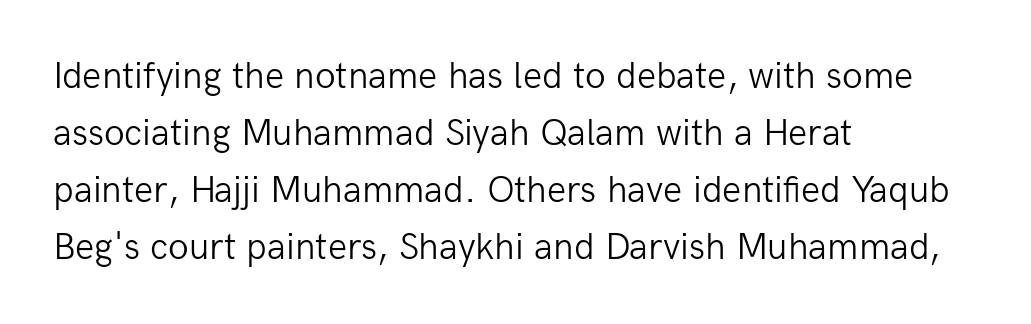
A normal amount of white space separates one row of letters from the next. The lettering holds an erect, upright posture throughout. Any mark beneath the type? The region is blank. Each word holds together tightly as a unit, with standard inter-letter gaps. Think of a printed novel: that variable character pitch is what you see here.
